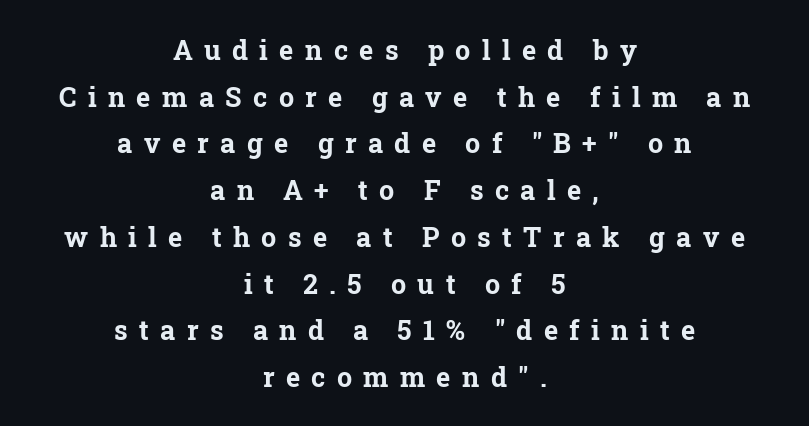
Q: Is the text bold? A: Yes.
Q: Is the text italic (slanted)? A: No, it is upright.
Q: Is the text underlined? A: No.
Q: How is the paragraph aligned? A: Centered.
Q: Is the spacing between letters normal or unusually wide? A: Unusually wide.
